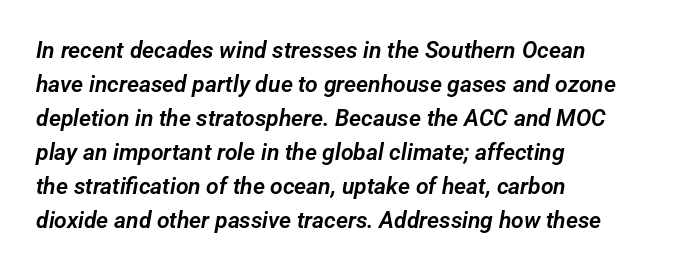
Q: Is the text underlined? A: No.
Q: How is the paragraph aligned? A: Left-aligned.
Q: Is the spacing between letters normal or unusually wide? A: Normal.
Q: Is the spacing between lines tight, normal or loose? A: Normal.
